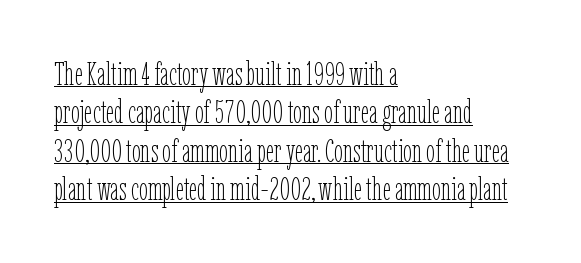
The image shows 32 px thin, condensed type, upright; set left-aligned, line spacing 1.2x, normal letter spacing, underlined; low stroke contrast and a medium x-height.
